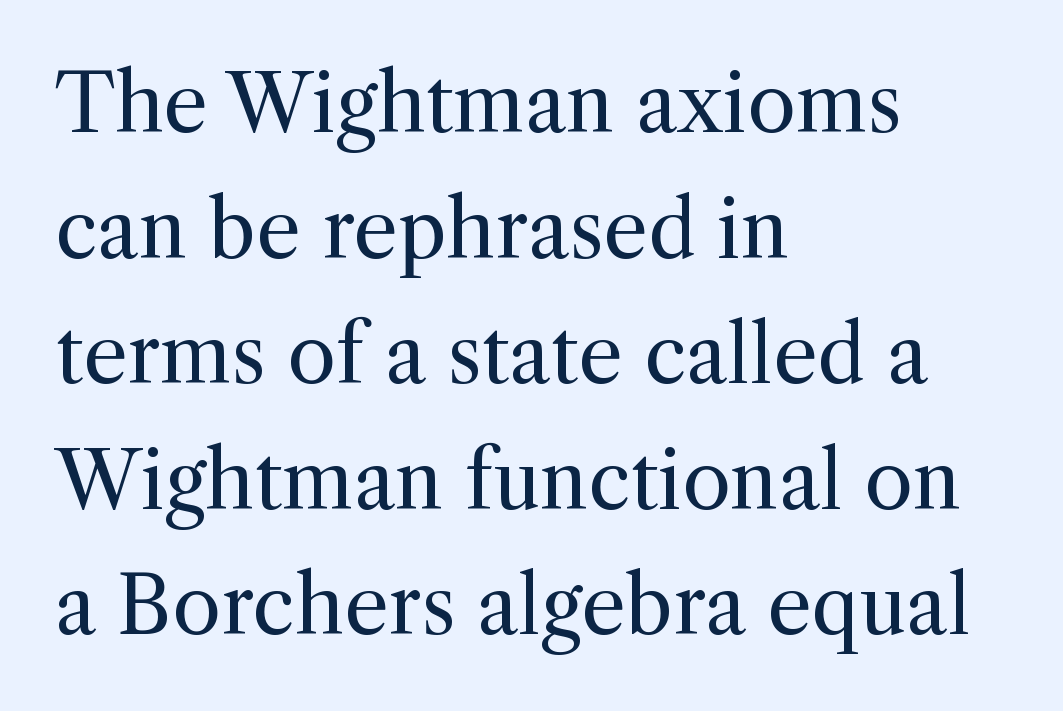
The image shows 79 px regular-weight serif type, upright; set left-aligned, normal line spacing (1.59x), normal letter spacing, not underlined; a medium x-height.
